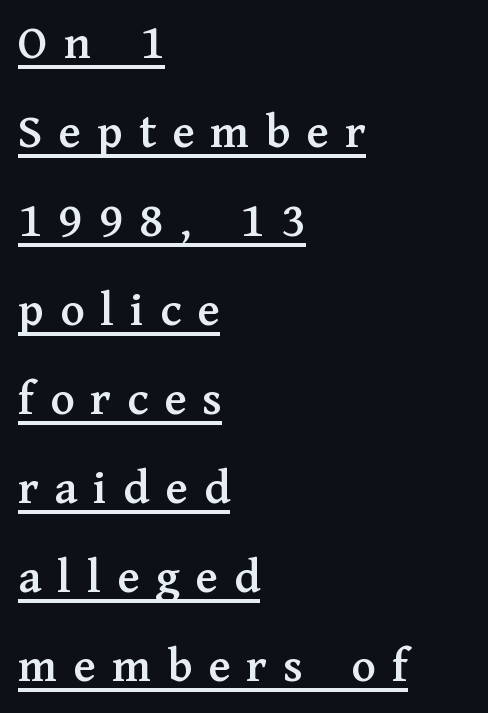
The image shows 50 px serif type, upright; set left-aligned, line spacing 1.78x, unusually wide letter spacing (+0.32 em), underlined; medium stroke contrast and a medium x-height.
